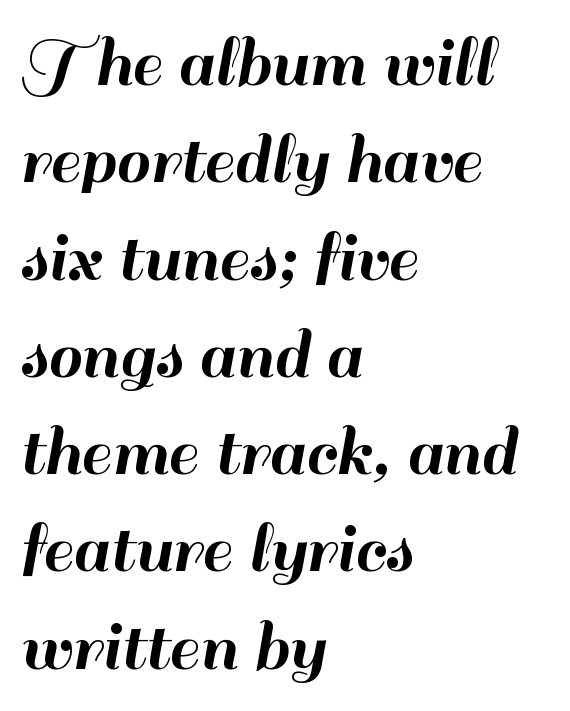
{"serif": "no", "width": "normal", "stroke_contrast": "high", "x_height": "small", "monospaced": "no", "underline": "no", "align": "left", "line_spacing": "normal", "line_spacing_ratio": 1.28, "letter_spacing": "normal", "letter_spacing_em": 0.0, "glyph_px": 76}
